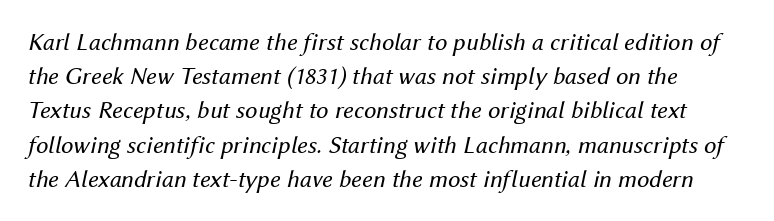
Q: Is the text bold? A: No.
Q: Is the text italic (slanted)? A: Yes, it leans right by about 12 degrees.
Q: Is the text underlined? A: No.
Q: Is the spacing between letters normal or unusually wide? A: Normal.
Q: Is the spacing between lines tight, normal or loose? A: Normal.
